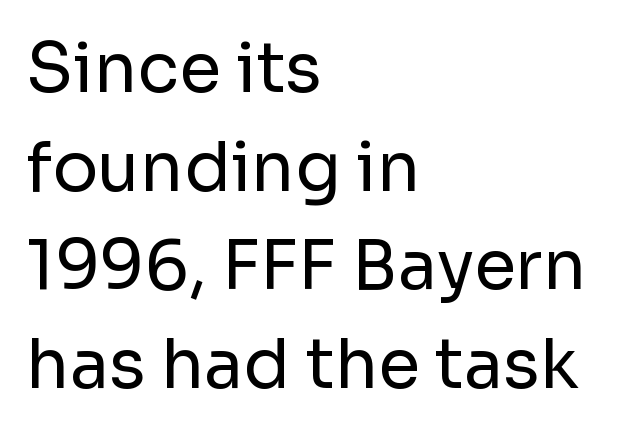
Unlike italic type, these characters show no tilt at all. The passage shown has conventional tracking throughout. Visually the block forms a straight wall on the left and a jagged coastline on the right. Leading matches the norm, producing a regular column.
